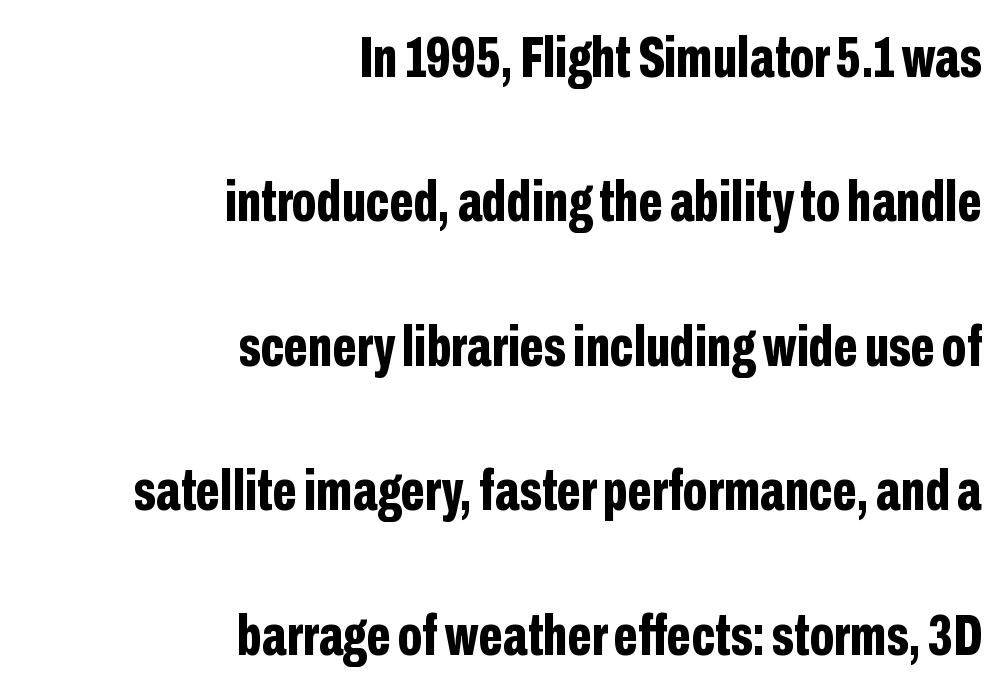
The image shows 58 px bold, condensed sans-serif type, upright; set right-aligned, loose line spacing (2.49x), normal letter spacing, not underlined; low stroke contrast and a medium x-height.
